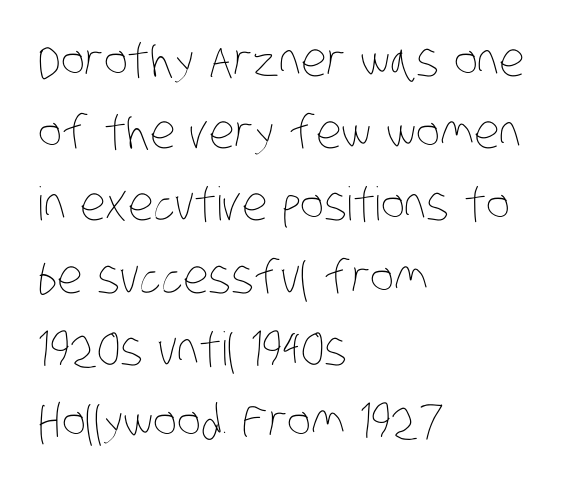
Q: Is the text bold? A: No.
Q: Is the text underlined? A: No.
Q: How is the paragraph aligned? A: Left-aligned.
Q: Is the spacing between letters normal or unusually wide? A: Normal.
Q: Is the spacing between lines tight, normal or loose? A: Normal.
Q: Width (condensed, normal, or wide)? A: Condensed.
Q: Stroke contrast? A: Low.
Q: x-height? A: Large.
Q: Monospaced? A: No.
